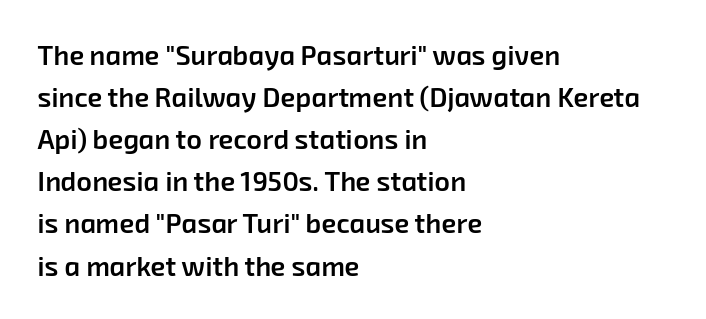
Short and long lines alike share a common starting point at left. What stands out about the letter spacing? Nothing — it is the standard amount. Underline: absent. This sample keeps an unexceptional amount of space between lines. Heft: intermediate — a semibold.
